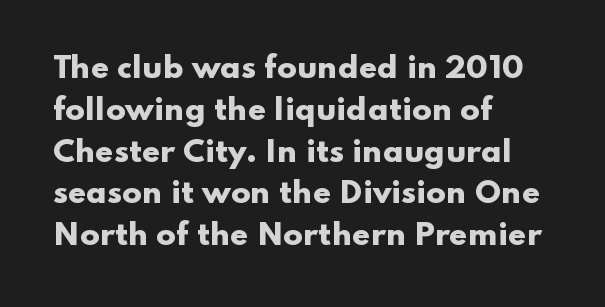
Q: Is the text bold? A: Yes.
Q: Is the text italic (slanted)? A: No, it is upright.
Q: Is the typeface a serif or a sans-serif typeface? A: Sans-serif.
Q: Is the text underlined? A: No.
Q: How is the paragraph aligned? A: Left-aligned.
Q: Is the spacing between letters normal or unusually wide? A: Normal.
Q: Is the spacing between lines tight, normal or loose? A: Normal.
Q: Width (condensed, normal, or wide)? A: Wide.
Q: Stroke contrast? A: Low.
Q: x-height? A: Small.
Q: Monospaced? A: No.
